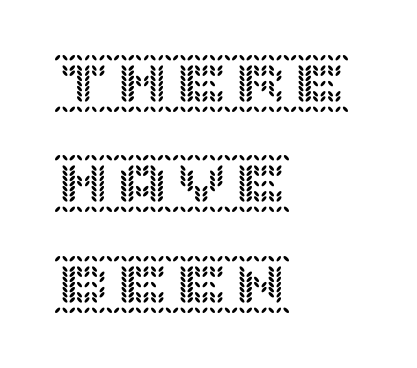
The image shows 59 px text type, upright; set left-aligned, normal line spacing (1.7x), normal letter spacing, not underlined; a large x-height.
